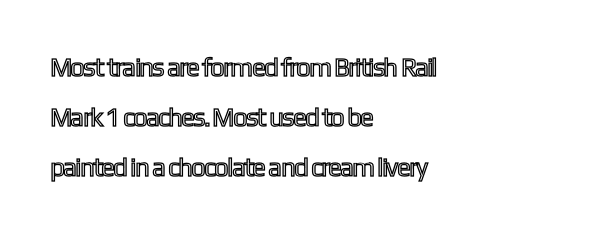
The image shows 26 px text type, upright; set left-aligned, loose line spacing (1.93x), normal letter spacing, not underlined.
